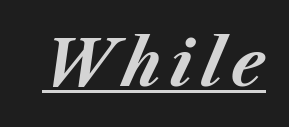
The image shows 63 px bold type, italic (leaning right); set underlined; medium stroke contrast and a medium x-height.
